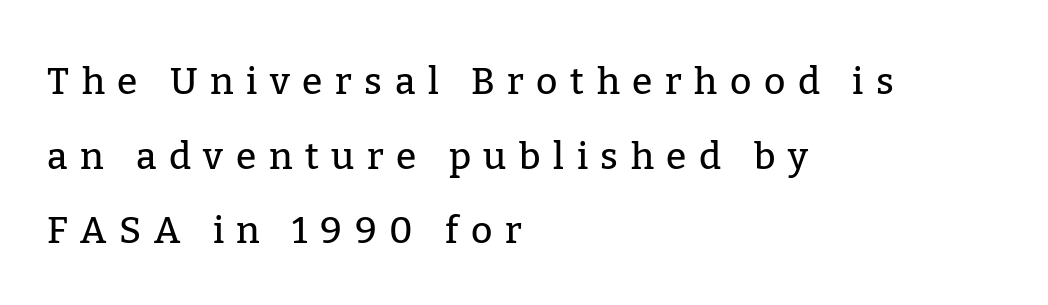
The font family rendered here belongs to the serif group. Does extra space separate the letters? Yes, quite a lot of it. Nobody drew a line under any word here. A classic flush-left, rag-right setting is used for this passage.
